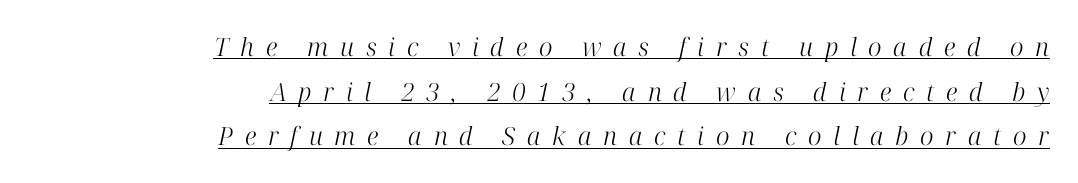
Q: Is the text bold? A: No.
Q: Is the text italic (slanted)? A: Yes, it leans right by about 12 degrees.
Q: Is the text underlined? A: Yes.
Q: How is the paragraph aligned? A: Right-aligned.
Q: Is the spacing between letters normal or unusually wide? A: Unusually wide.
